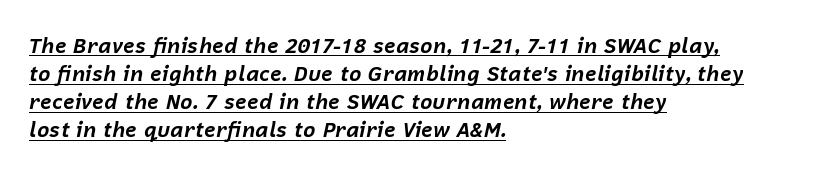
{"italic": "yes", "lean": "right", "slant_degrees": 12, "bold": "yes", "underline": "yes", "align": "left", "line_spacing": "normal", "line_spacing_ratio": 1.34, "letter_spacing": "normal", "letter_spacing_em": 0.0, "glyph_px": 21}
